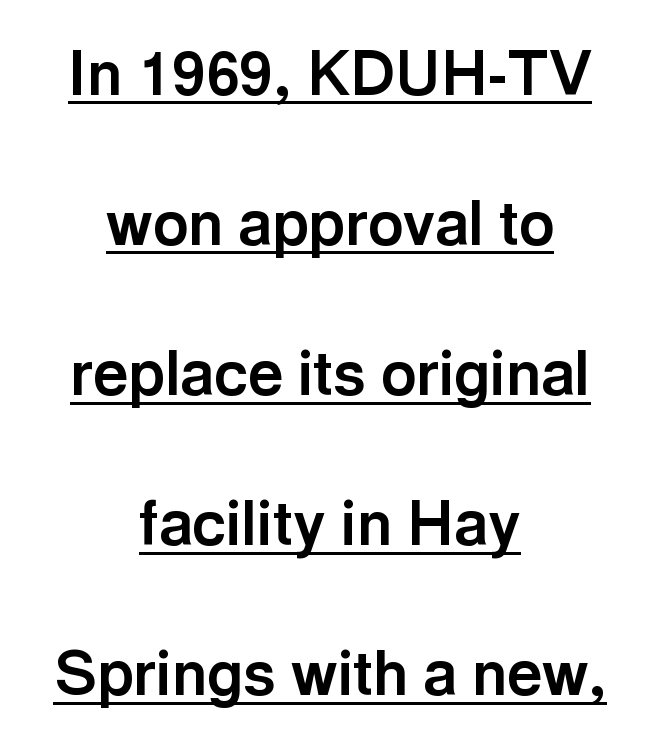
The image shows 61 px bold sans-serif type, upright; set centered, loose line spacing (2.46x), normal letter spacing, underlined; a medium x-height.
